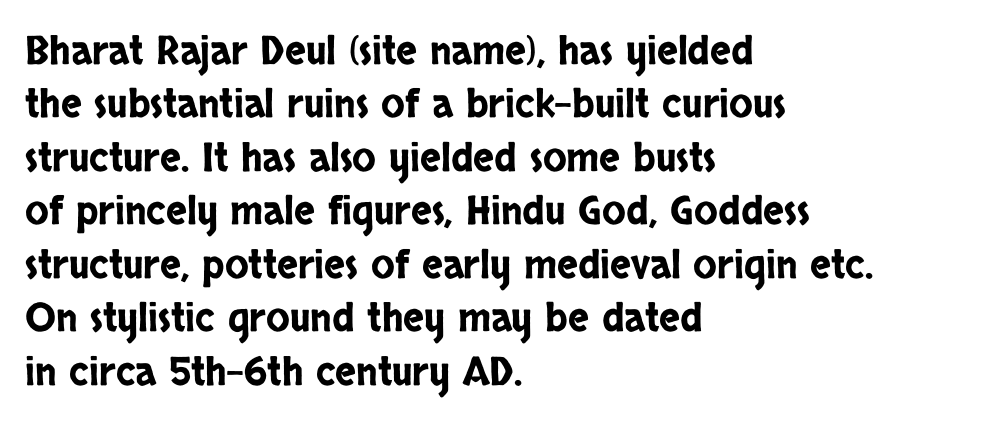
Q: Is the text italic (slanted)? A: No, it is upright.
Q: Is the typeface a serif or a sans-serif typeface? A: Sans-serif.
Q: Is the text underlined? A: No.
Q: How is the paragraph aligned? A: Left-aligned.
Q: Is the spacing between letters normal or unusually wide? A: Normal.
Q: Is the spacing between lines tight, normal or loose? A: Normal.
Q: Width (condensed, normal, or wide)? A: Condensed.
Q: Stroke contrast? A: Low.
Q: x-height? A: Large.
Q: Monospaced? A: No.
